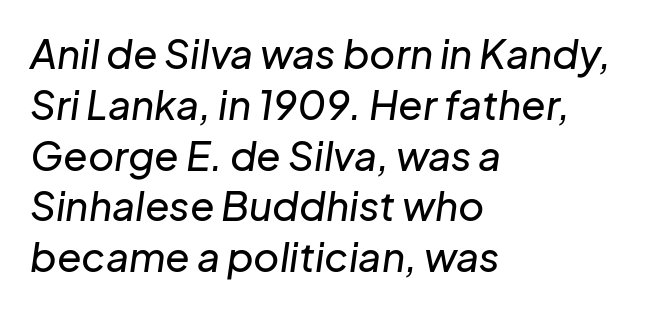
The image shows 40 px text type, italic (leaning right); set left-aligned, normal line spacing (1.27x), normal letter spacing, not underlined; low stroke contrast and a medium x-height.
